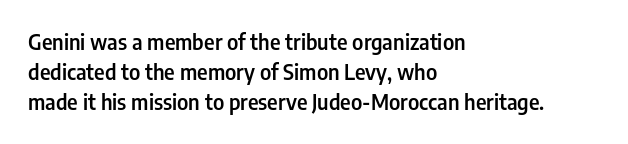
The image shows 21 px text type, upright; set left-aligned, normal line spacing (1.44x), normal letter spacing, not underlined.
